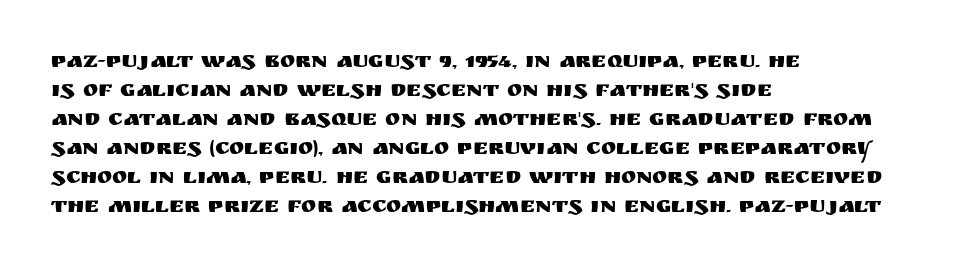
Q: Is the text italic (slanted)? A: No, it is upright.
Q: Is the text underlined? A: No.
Q: How is the paragraph aligned? A: Left-aligned.
Q: Is the spacing between letters normal or unusually wide? A: Normal.
Q: Is the spacing between lines tight, normal or loose? A: Normal.
